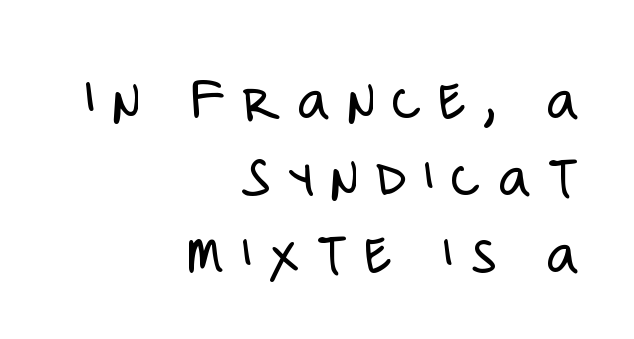
The image shows 62 px light, condensed sans-serif type, upright; set right-aligned, line spacing 1.24x, unusually wide letter spacing (+0.27 em), not underlined; low stroke contrast and a large x-height.
